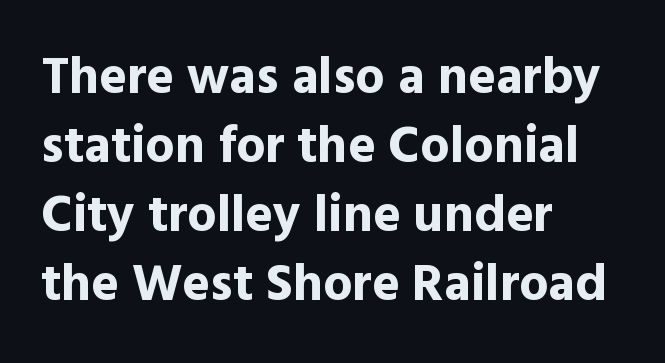
The axis of the letterforms is exactly vertical. Set as a true bold cut, around the 700 mark. Rows of type keep a routine distance in the vertical direction. Spacing verdict: proportional, widths tailored to each character.
